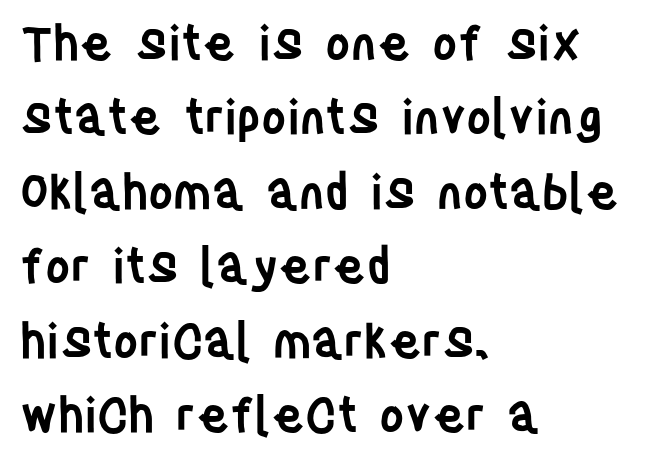
Serifs: no, the terminals of the letterforms are clean. Evenly set lines give the paragraph a standard silhouette. The zone under the glyphs is completely vacant. Layout note: lines flush left. What stands out about the letter spacing? Nothing — it is the standard amount. Italic? Not at all — the glyphs are vertical.
